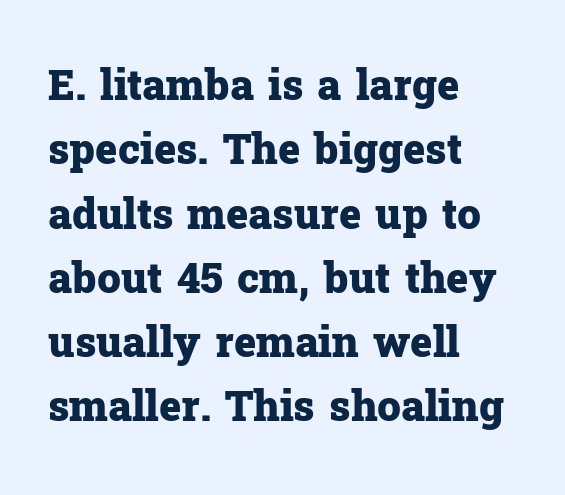
The image shows 42 px heavy serif type, upright; set left-aligned, normal line spacing (1.53x), normal letter spacing, not underlined; low stroke contrast and a medium x-height.
